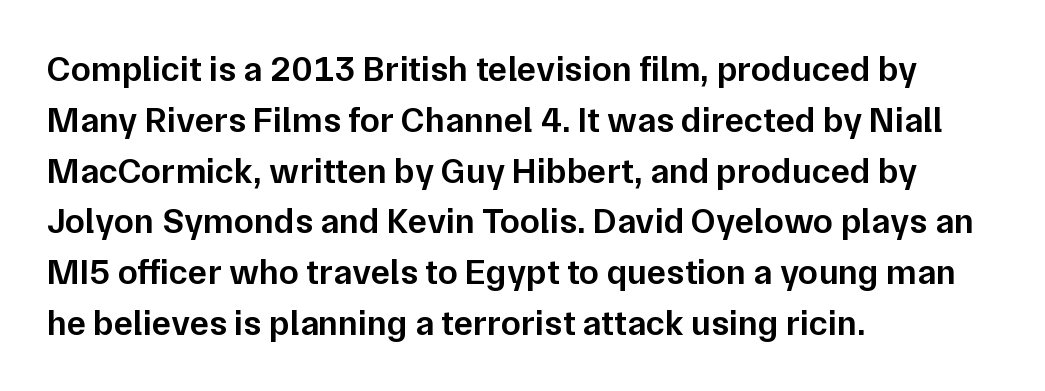
The specimen omits any rule beneath the text block's lines. Firm but not heavy-handed strokes: this text is semibold. Horizontal bands of white between lines are of average thickness. Note the varied advance widths — an 'i' is clearly narrower than an 'm'. In terms of posture, this sample is upright. Classification — sans serif.
